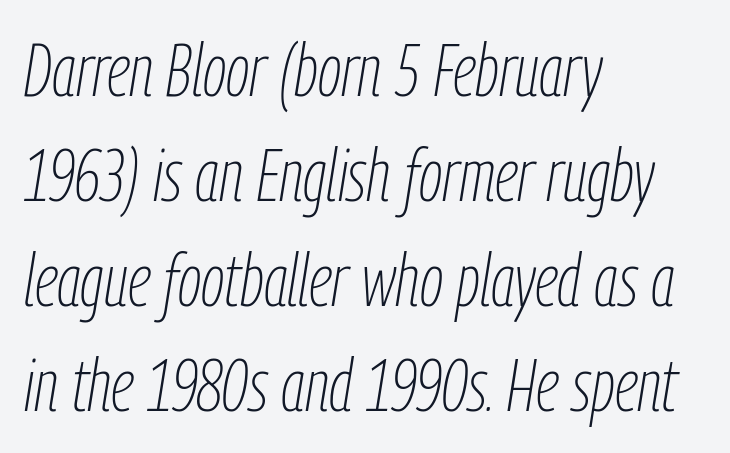
{"italic": "yes", "lean": "right", "slant_degrees": 9, "bold": "no", "weight": "thin", "width": "condensed", "stroke_contrast": "low", "x_height": "medium", "monospaced": "no", "underline": "no", "align": "left", "line_spacing": "normal", "line_spacing_ratio": 1.42, "letter_spacing": "normal", "letter_spacing_em": 0.0, "glyph_px": 74}
